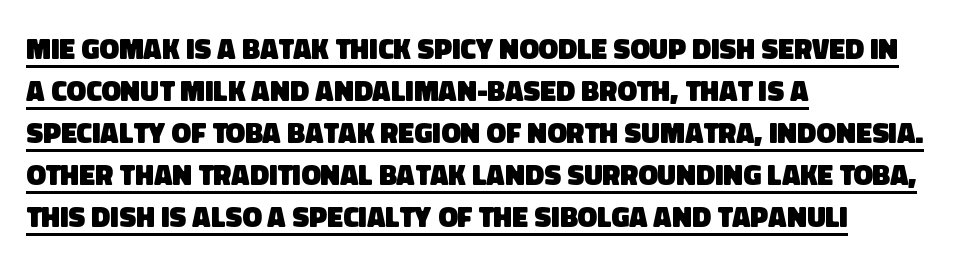
The image shows 29 px heavy sans-serif type; set left-aligned, normal line spacing (1.45x), normal letter spacing, underlined; low stroke contrast and a large x-height.
